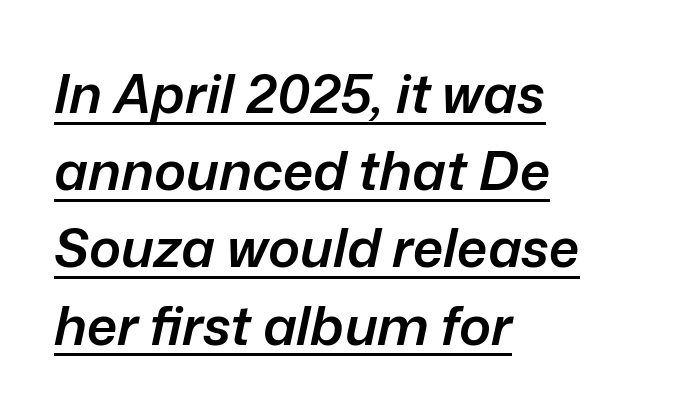
Q: Is the text bold? A: Semi-bold.
Q: Is the text italic (slanted)? A: Yes, it leans right by about 12 degrees.
Q: Is the text underlined? A: Yes.
Q: How is the paragraph aligned? A: Left-aligned.
Q: Is the spacing between letters normal or unusually wide? A: Normal.
Q: Is the spacing between lines tight, normal or loose? A: Normal.
Q: Width (condensed, normal, or wide)? A: Normal.
Q: Stroke contrast? A: Low.
Q: x-height? A: Medium.
Q: Monospaced? A: No.
